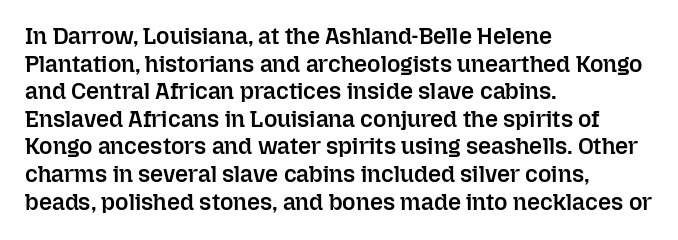
Q: Is the text bold? A: Semi-bold.
Q: Is the text italic (slanted)? A: No, it is upright.
Q: Is the text underlined? A: No.
Q: How is the paragraph aligned? A: Left-aligned.
Q: Is the spacing between letters normal or unusually wide? A: Normal.
